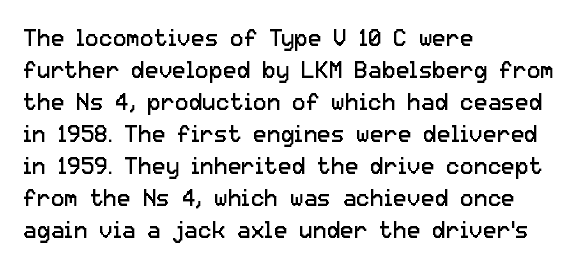
The image shows 23 px text type, upright; set left-aligned, normal line spacing (1.39x), normal letter spacing, not underlined.
